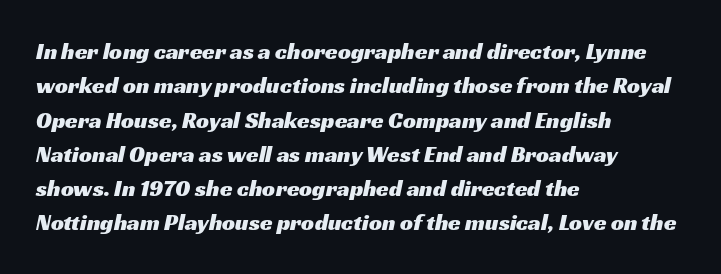
Q: Is the text underlined? A: No.
Q: How is the paragraph aligned? A: Left-aligned.
Q: Is the spacing between letters normal or unusually wide? A: Normal.
Q: Is the spacing between lines tight, normal or loose? A: Normal.
